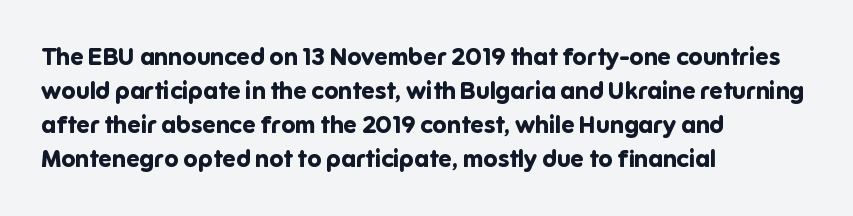
{"italic": "no", "bold": "yes", "underline": "no", "align": "left", "line_spacing": "normal", "line_spacing_ratio": 1.42, "letter_spacing": "normal", "letter_spacing_em": 0.0, "glyph_px": 24}
